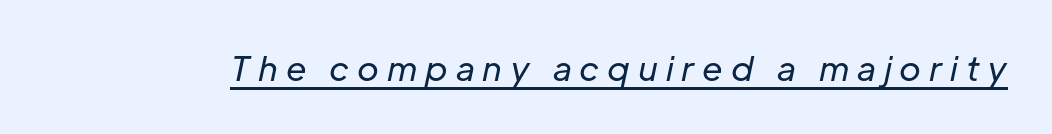
Every character sits at an angle, as italics do. Emphasis is given by a line drawn under the lettering. Short note: letters widely spaced. This sample has the flowing, uneven cadence of proportional lettering. Summary of weight: not heavy and not bold.
